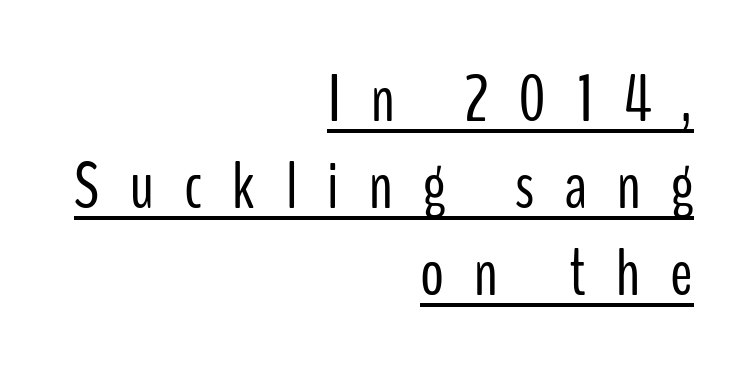
The image shows 67 px light, condensed sans-serif type, upright; set right-aligned, normal line spacing (1.3x), unusually wide letter spacing (+0.45 em), underlined; low stroke contrast and a medium x-height.
